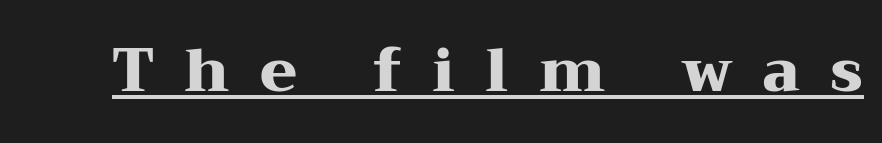
The image shows 60 px heavy, wide serif type, upright; set unusually wide letter spacing (+0.5 em), underlined; medium stroke contrast and a medium x-height.
